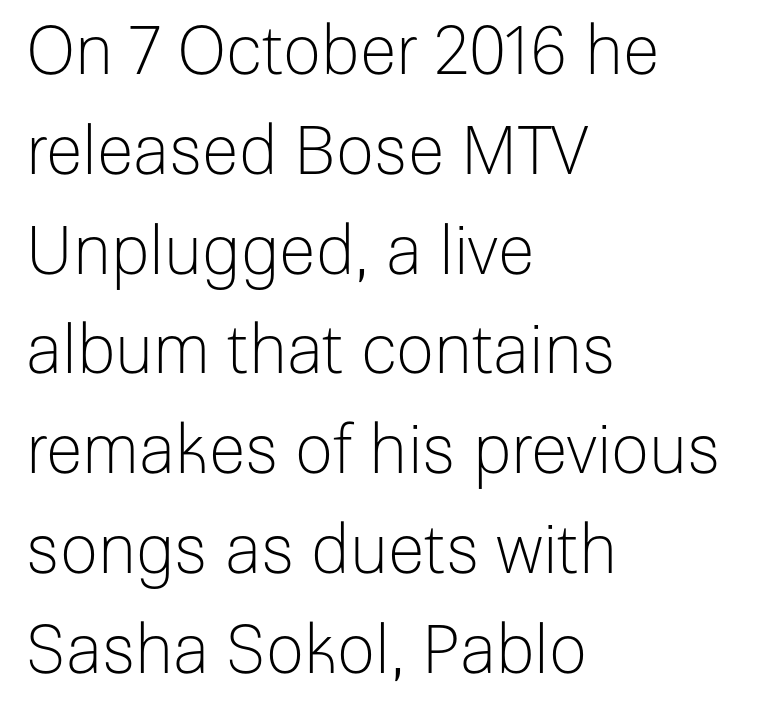
Q: Is the text bold? A: No.
Q: Is the text italic (slanted)? A: No, it is upright.
Q: Is the typeface a serif or a sans-serif typeface? A: Sans-serif.
Q: Is the text underlined? A: No.
Q: How is the paragraph aligned? A: Left-aligned.
Q: Is the spacing between letters normal or unusually wide? A: Normal.
Q: Is the spacing between lines tight, normal or loose? A: Normal.
Q: Width (condensed, normal, or wide)? A: Normal.
Q: Stroke contrast? A: Low.
Q: x-height? A: Medium.
Q: Monospaced? A: No.
